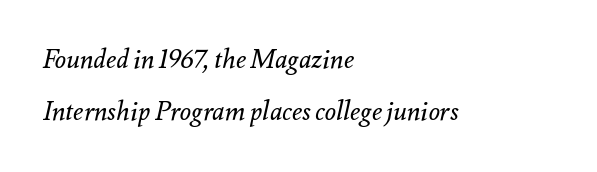
Q: Is the text bold? A: No.
Q: Is the text italic (slanted)? A: Yes, it leans right by about 12 degrees.
Q: Is the text underlined? A: No.
Q: How is the paragraph aligned? A: Left-aligned.
Q: Is the spacing between letters normal or unusually wide? A: Normal.
Q: Is the spacing between lines tight, normal or loose? A: Loose.
